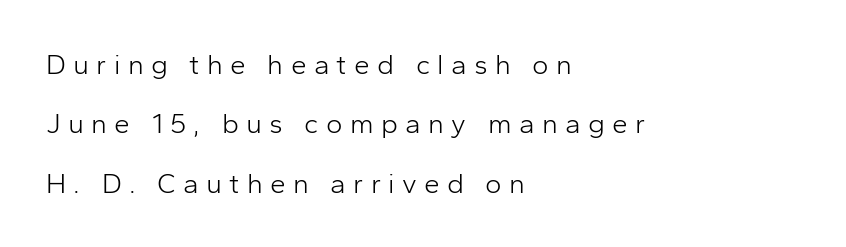
{"serif": "no", "italic": "no", "bold": "no", "weight": "light", "width": "normal", "stroke_contrast": "low", "x_height": "medium", "monospaced": "no", "underline": "no", "align": "left", "line_spacing": "loose", "line_spacing_ratio": 2.12, "letter_spacing": "wide", "letter_spacing_em": 0.26, "glyph_px": 28}
